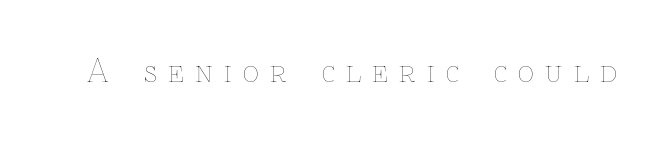
The image shows 31 px thin type, upright; set unusually wide letter spacing (+0.37 em), not underlined; low stroke contrast and a medium x-height.
